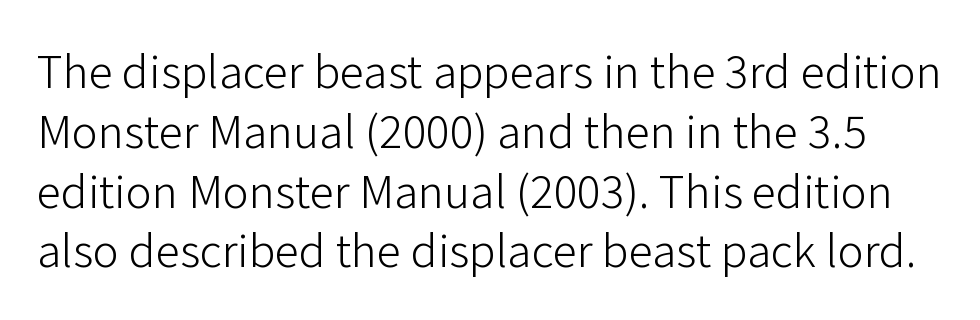
{"serif": "no", "italic": "no", "bold": "no", "weight": "light", "width": "normal", "stroke_contrast": "low", "x_height": "medium", "monospaced": "no", "underline": "no", "line_spacing_ratio": 1.22, "letter_spacing": "normal", "letter_spacing_em": 0.0, "glyph_px": 49}
